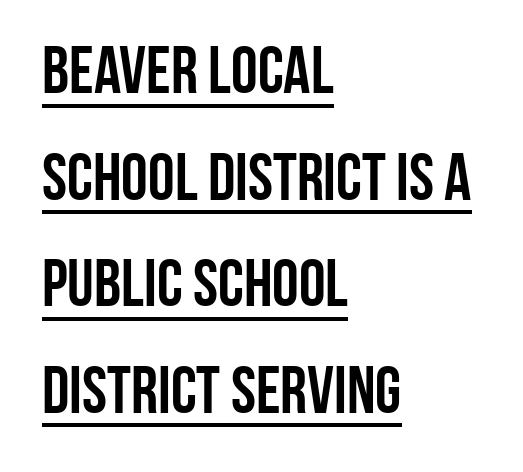
{"serif": "no", "italic": "no", "bold": "yes", "weight": "semibold", "width": "condensed", "stroke_contrast": "low", "x_height": "large", "monospaced": "no", "underline": "yes", "align": "left", "line_spacing": "normal", "line_spacing_ratio": 1.59, "letter_spacing": "normal", "letter_spacing_em": 0.0, "glyph_px": 67}
